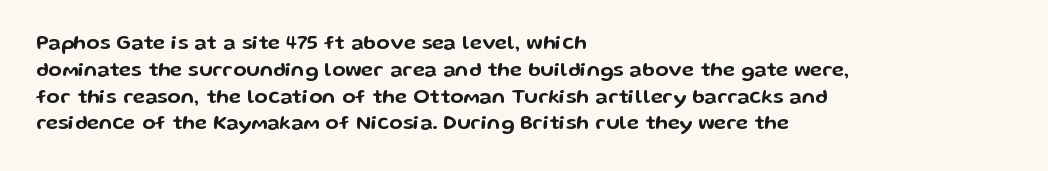
Q: Is the text italic (slanted)? A: No, it is upright.
Q: Is the text underlined? A: No.
Q: How is the paragraph aligned? A: Left-aligned.
Q: Is the spacing between letters normal or unusually wide? A: Normal.
Q: Is the spacing between lines tight, normal or loose? A: Normal.
